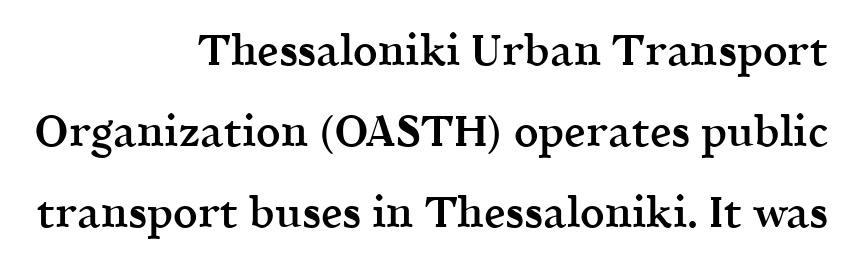
Q: Is the text bold? A: Semi-bold.
Q: Is the text italic (slanted)? A: No, it is upright.
Q: Is the typeface a serif or a sans-serif typeface? A: Serif.
Q: Is the text underlined? A: No.
Q: How is the paragraph aligned? A: Right-aligned.
Q: Is the spacing between letters normal or unusually wide? A: Normal.
Q: Width (condensed, normal, or wide)? A: Normal.
Q: x-height? A: Medium.
Q: Monospaced? A: No.
